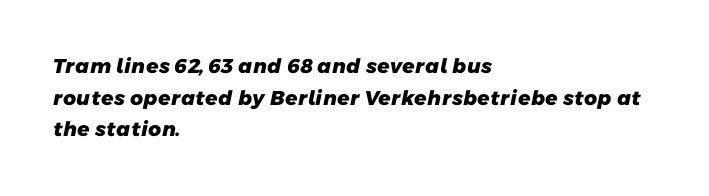
The image shows 20 px bold type; set left-aligned, normal line spacing (1.58x), normal letter spacing, not underlined.
